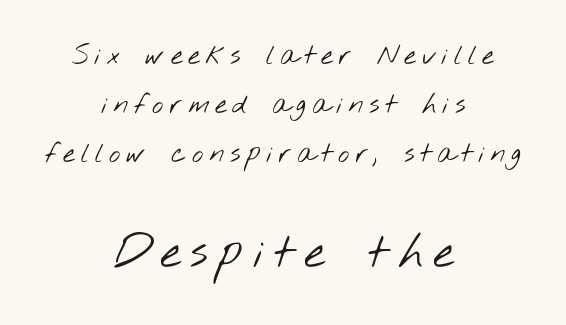
The image shows 47 px light, wide sans-serif type; set centered, line spacing 1.81x, unusually wide letter spacing (+0.21 em), not underlined; the second (bottom) block is 1.74x larger; low stroke contrast and a small x-height.
